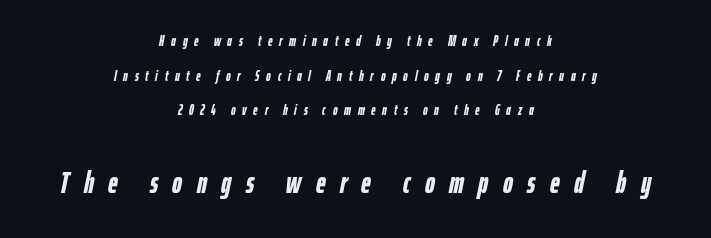
In terms of weight, the rendering is a true, heavy bold. Top chunk: small. Bottom chunk: large. Italic: yes, the glyphs are oblique. A typesetter would call this leading open, well beyond the default.
